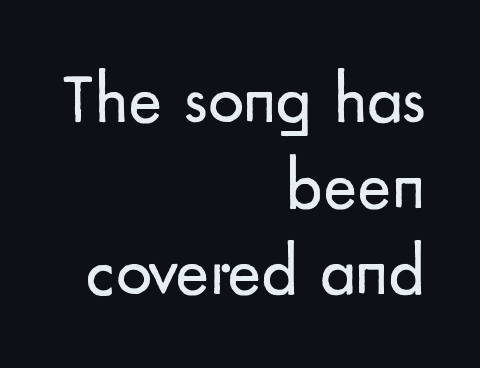
Q: Is the text bold? A: No.
Q: Is the text italic (slanted)? A: No, it is upright.
Q: Is the typeface a serif or a sans-serif typeface? A: Sans-serif.
Q: Is the text underlined? A: No.
Q: How is the paragraph aligned? A: Right-aligned.
Q: Is the spacing between letters normal or unusually wide? A: Normal.
Q: Width (condensed, normal, or wide)? A: Normal.
Q: Stroke contrast? A: Low.
Q: x-height? A: Small.
Q: Monospaced? A: No.
